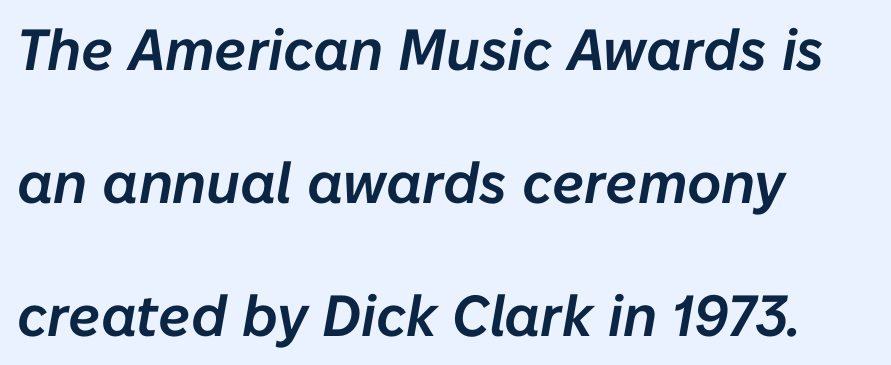
Glyph-to-glyph distance matches everyday printed text. Rows of type keep a wide berth in the vertical direction. In CSS terms this would be text-align: left. Words float on clear page, feet unadorned. Does the lettering tilt? It does — this is italic. Varying glyph widths throughout — classic text-font behaviour.
